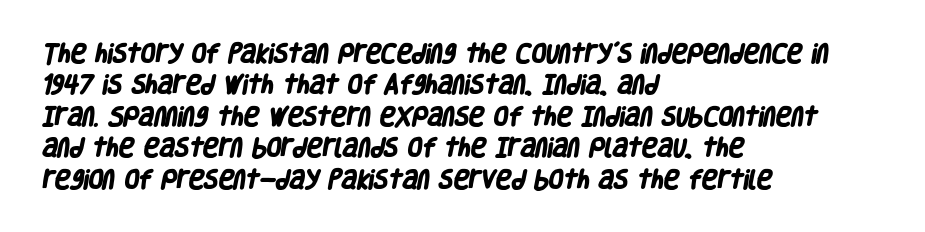
The image shows 21 px bold type; set left-aligned, normal line spacing (1.5x), normal letter spacing, not underlined.
